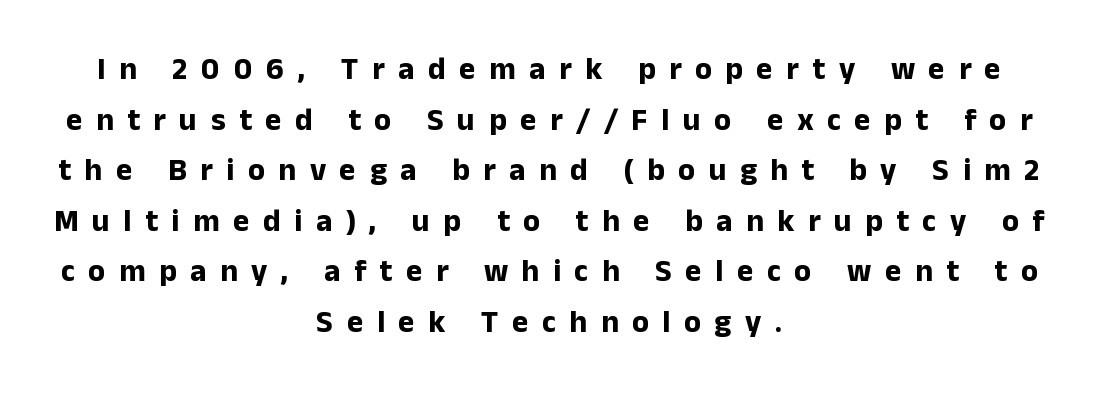
Q: Is the text bold? A: Yes.
Q: Is the text italic (slanted)? A: No, it is upright.
Q: Is the typeface a serif or a sans-serif typeface? A: Sans-serif.
Q: Is the text underlined? A: No.
Q: How is the paragraph aligned? A: Centered.
Q: Is the spacing between letters normal or unusually wide? A: Unusually wide.
Q: Is the spacing between lines tight, normal or loose? A: Normal.
Q: Width (condensed, normal, or wide)? A: Normal.
Q: Stroke contrast? A: Low.
Q: x-height? A: Medium.
Q: Monospaced? A: No.
